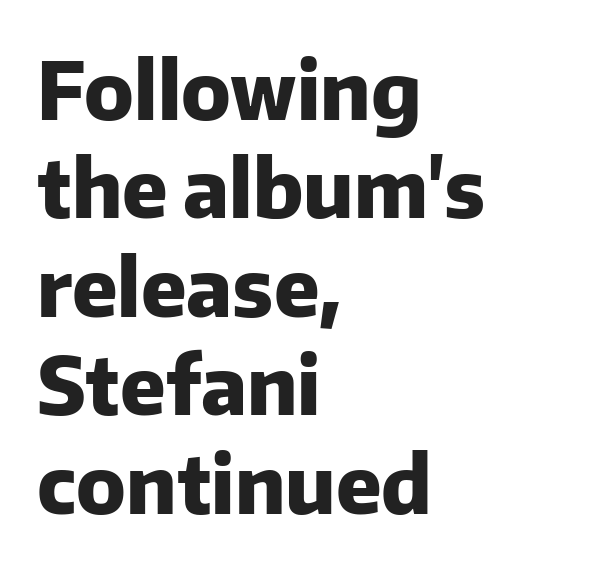
{"serif": "no", "italic": "no", "bold": "yes", "weight": "heavy", "width": "normal", "stroke_contrast": "low", "x_height": "medium", "monospaced": "no", "underline": "no", "align": "left", "line_spacing_ratio": 1.23, "letter_spacing": "normal", "letter_spacing_em": 0.0, "glyph_px": 80}
